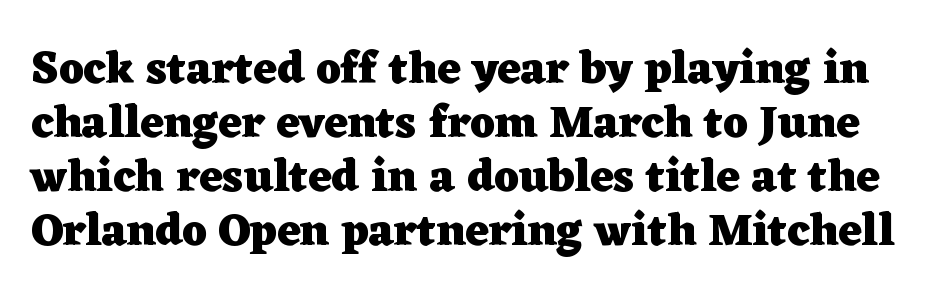
{"serif": "yes", "italic": "no", "bold": "yes", "weight": "heavy", "width": "wide", "stroke_contrast": "low", "x_height": "medium", "monospaced": "no", "underline": "no", "line_spacing_ratio": 1.2, "letter_spacing": "normal", "letter_spacing_em": 0.0, "glyph_px": 45}
